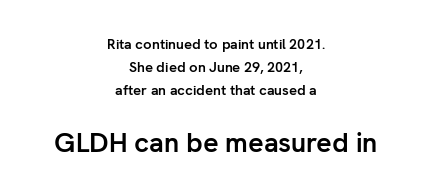
Here the glyphs are tracked normally, forming tight word shapes. These words are printed bold, with thick strokes throughout. Reading down the block, each line starts at a different indent, mirrored at its end. A student would notice the bottom passage is typeset larger than what precedes it.
